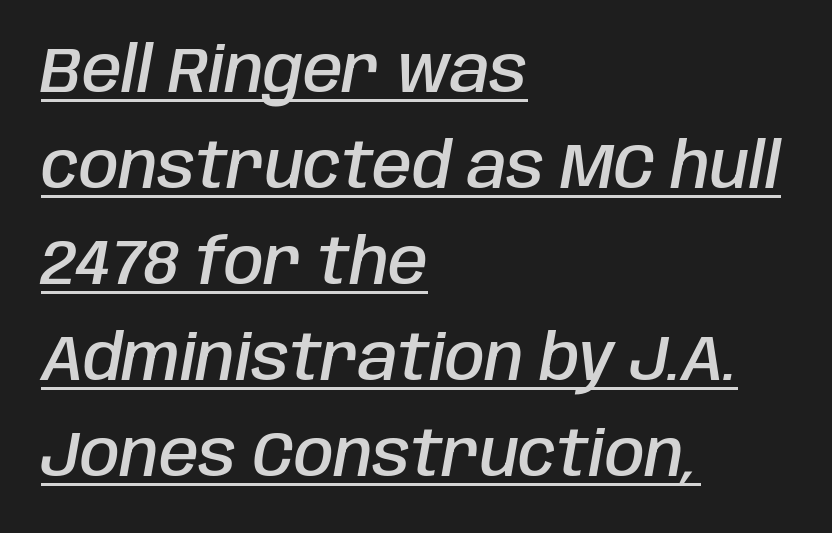
The passage shown is typed in a proportional face where columns would drift. Is the type slanted? Yes — the strokes lean at a clear angle. The lettering is marked with a stroke running underneath it. What stands out about the letter spacing? Nothing — it is the standard amount.
